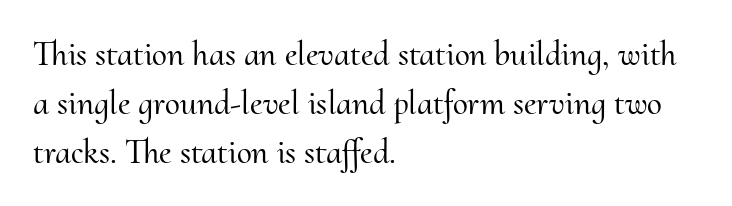
The image shows 34 px serif type, upright; set left-aligned, normal line spacing (1.44x), normal letter spacing, not underlined; medium stroke contrast and a small x-height.
